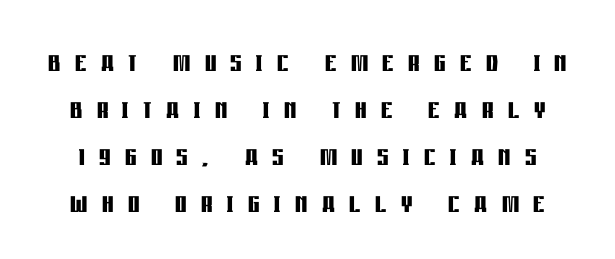
The vertical gap from one line to the next is medium. Look at the bottom of the vertical strokes: they stop flat, with no serifs. Only glyphs here, with clear space below each row. What weight is shown? A full bold with thick strokes. The rendering uses natural spacing where letterforms have individual widths.
